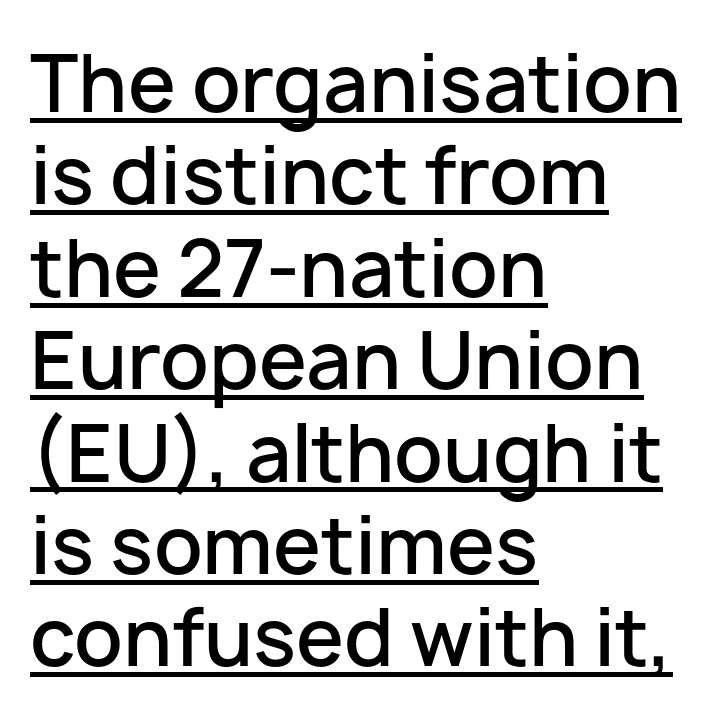
Every character sits straight up, as roman type does. This sample is left-justified, so line endings fall wherever the words run out. Summary of weight: moderately heavy, a semibold. Compared with typical body copy, the letter spacing here is the same. Does the type have serifs? No, each stem ends abruptly. These lines are rendered in a variable-pitch font.
